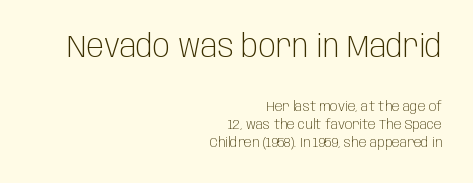
The image shows 32 px light, condensed sans-serif type, upright; set right-aligned, normal line spacing (1.31x), normal letter spacing, not underlined; the first (top) block is 2.29x larger; low stroke contrast and a large x-height.
